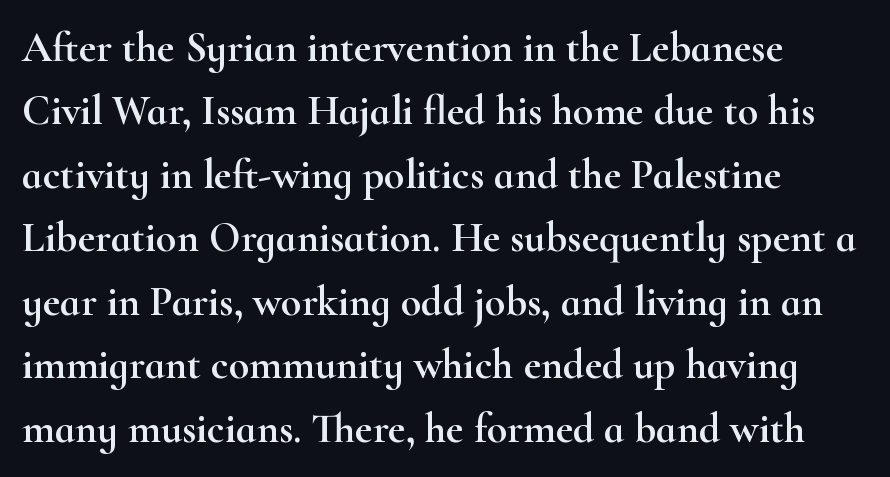
{"serif": "yes", "italic": "no", "width": "wide", "stroke_contrast": "high", "x_height": "small", "monospaced": "no", "underline": "no", "align": "left", "line_spacing": "normal", "line_spacing_ratio": 1.51, "letter_spacing": "normal", "letter_spacing_em": 0.0, "glyph_px": 42}
